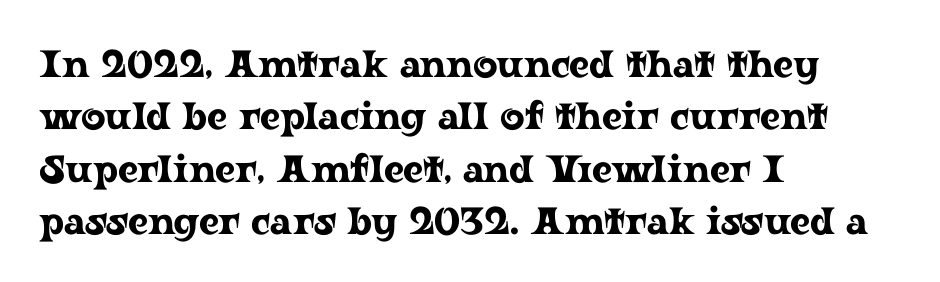
Q: Is the text italic (slanted)? A: No, it is upright.
Q: Is the typeface a serif or a sans-serif typeface? A: Serif.
Q: Is the text underlined? A: No.
Q: How is the paragraph aligned? A: Left-aligned.
Q: Is the spacing between letters normal or unusually wide? A: Normal.
Q: Is the spacing between lines tight, normal or loose? A: Normal.
Q: Width (condensed, normal, or wide)? A: Wide.
Q: Stroke contrast? A: Low.
Q: x-height? A: Medium.
Q: Monospaced? A: No.
